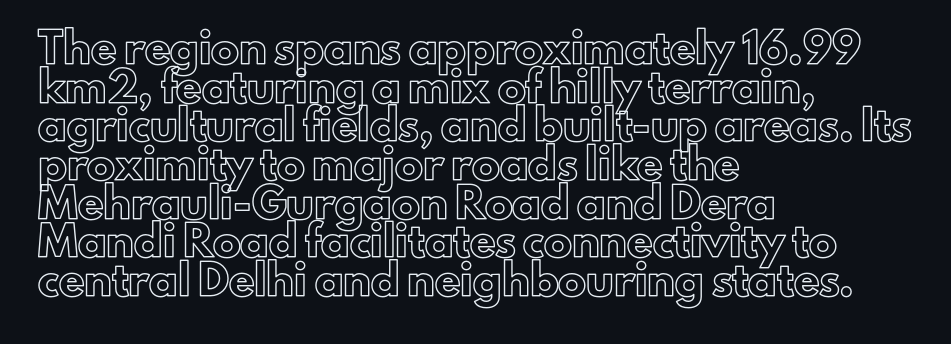
The image shows 28 px text type, upright; set left-aligned, normal line spacing (1.38x), normal letter spacing, not underlined; a small x-height.
